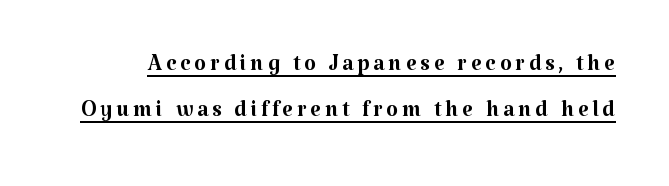
Q: Is the text bold? A: No.
Q: Is the text italic (slanted)? A: No, it is upright.
Q: Is the typeface a serif or a sans-serif typeface? A: Serif.
Q: Is the text underlined? A: Yes.
Q: Is the spacing between lines tight, normal or loose? A: Normal.
Q: Width (condensed, normal, or wide)? A: Normal.
Q: Stroke contrast? A: Medium.
Q: x-height? A: Medium.
Q: Monospaced? A: No.
